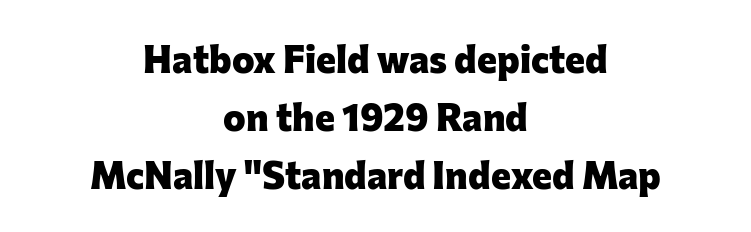
{"serif": "no", "italic": "no", "bold": "yes", "weight": "heavy", "width": "normal", "stroke_contrast": "low", "x_height": "medium", "monospaced": "no", "underline": "no", "align": "center", "line_spacing": "normal", "line_spacing_ratio": 1.53, "letter_spacing": "normal", "letter_spacing_em": 0.0, "glyph_px": 38}
